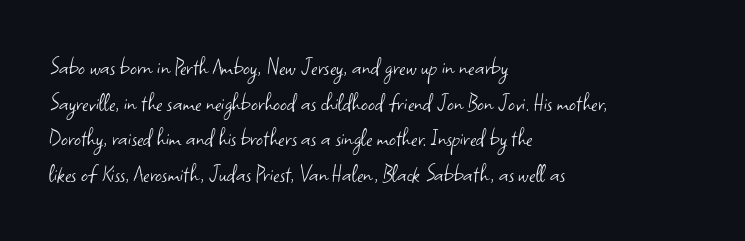
Q: Is the text bold? A: No.
Q: Is the text italic (slanted)? A: Yes.
Q: Is the text underlined? A: No.
Q: How is the paragraph aligned? A: Left-aligned.
Q: Is the spacing between letters normal or unusually wide? A: Normal.
Q: Is the spacing between lines tight, normal or loose? A: Normal.
